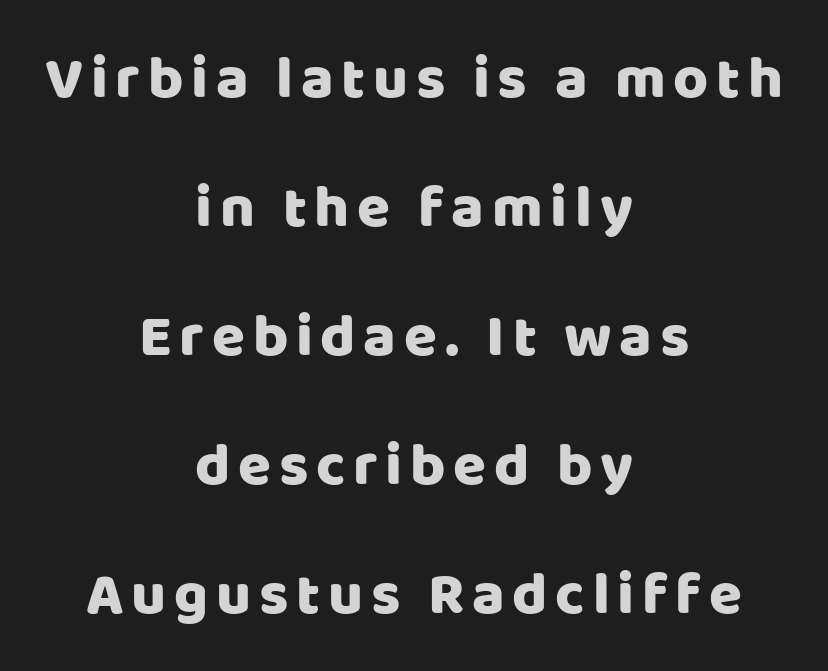
{"serif": "no", "italic": "no", "width": "normal", "stroke_contrast": "low", "x_height": "large", "monospaced": "no", "underline": "no", "align": "center", "line_spacing": "loose", "line_spacing_ratio": 2.15, "glyph_px": 60}
